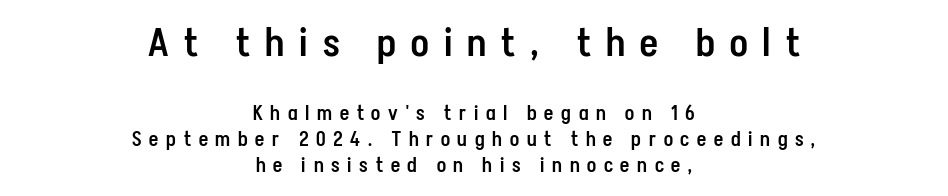
Q: Is the text bold? A: Semi-bold.
Q: Is the text italic (slanted)? A: No, it is upright.
Q: Is the typeface a serif or a sans-serif typeface? A: Sans-serif.
Q: Is the text underlined? A: No.
Q: How is the paragraph aligned? A: Centered.
Q: Is the spacing between letters normal or unusually wide? A: Unusually wide.
Q: Is the spacing between lines tight, normal or loose? A: Normal.
Q: Which block of text is set in a larger size, the first (top) or the second (bottom)? A: The first (top) one.
Q: Width (condensed, normal, or wide)? A: Condensed.
Q: Stroke contrast? A: Low.
Q: x-height? A: Medium.
Q: Monospaced? A: No.
